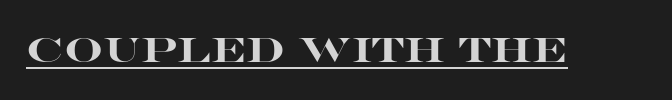
{"italic": "no", "bold": "yes", "weight": "heavy", "width": "wide", "stroke_contrast": "high", "x_height": "large", "monospaced": "no", "underline": "yes", "letter_spacing": "normal", "letter_spacing_em": 0.0, "glyph_px": 34}
